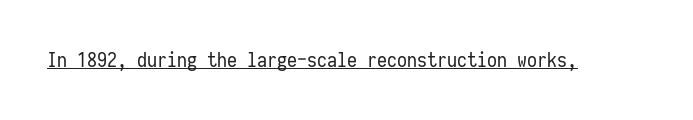
Q: Is the text bold? A: No.
Q: Is the text italic (slanted)? A: No, it is upright.
Q: Is the text underlined? A: Yes.
Q: Is the spacing between letters normal or unusually wide? A: Normal.
